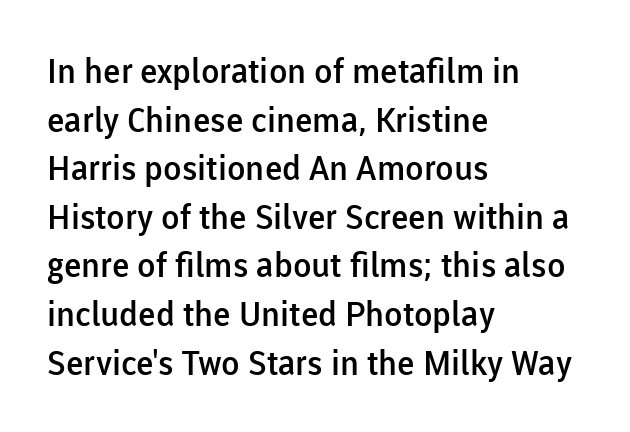
Does the type have serifs? No, each stem ends abruptly. This is the in-between weight designers call semibold or demi. This rendering features lettering with no underline. Is there any slant? The stems are plumb. Note the varied advance widths — an 'i' is clearly narrower than an 'm'.
